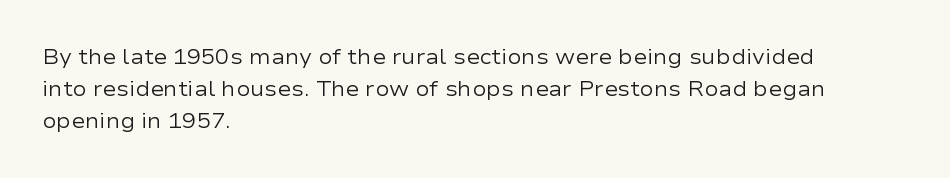
Q: Is the text bold? A: No.
Q: Is the text italic (slanted)? A: No, it is upright.
Q: Is the text underlined? A: No.
Q: How is the paragraph aligned? A: Left-aligned.
Q: Is the spacing between letters normal or unusually wide? A: Normal.
Q: Is the spacing between lines tight, normal or loose? A: Normal.
